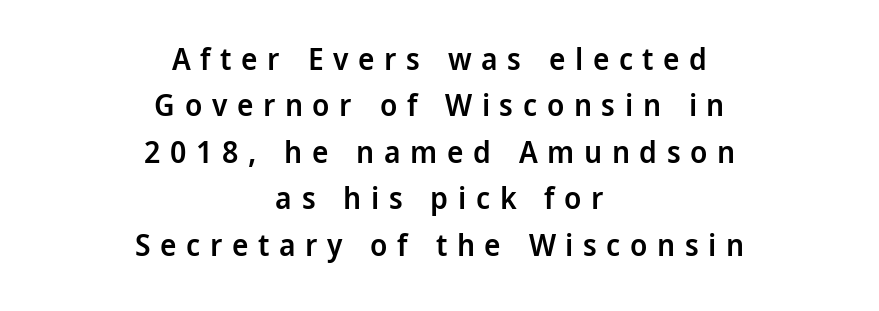
Anything drawn beneath the words? Only blank space. In terms of letterform style, serifs are entirely absent. The lettering holds an erect, upright posture throughout. Vertical spacing — default. A semibold gives these letters moderate extra thickness, short of bold.
